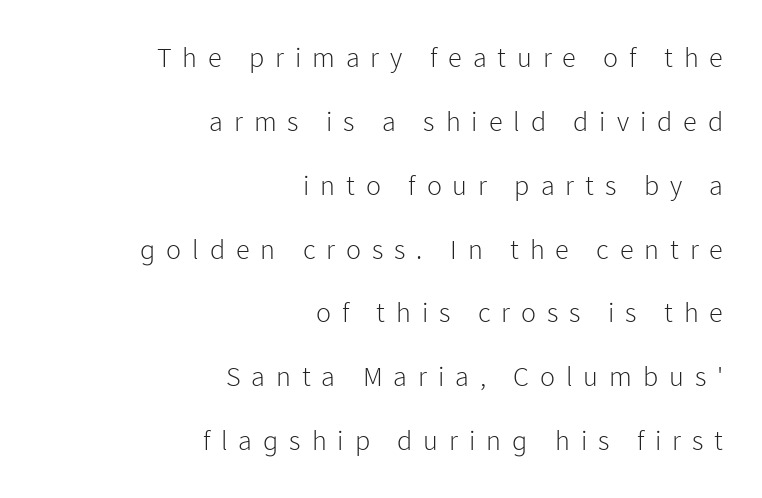
{"serif": "no", "italic": "no", "bold": "no", "weight": "light", "width": "normal", "stroke_contrast": "low", "x_height": "medium", "monospaced": "no", "underline": "no", "align": "right", "line_spacing": "loose", "line_spacing_ratio": 2.28, "letter_spacing": "wide", "letter_spacing_em": 0.39, "glyph_px": 28}
